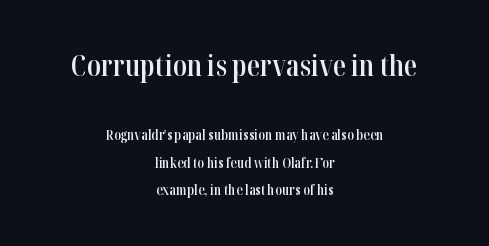
{"serif": "yes", "italic": "no", "bold": "semi", "weight": "semibold", "width": "condensed", "stroke_contrast": "high", "x_height": "medium", "monospaced": "no", "underline": "no", "align": "center", "line_spacing": "loose", "line_spacing_ratio": 1.97, "letter_spacing": "normal", "letter_spacing_em": 0.0, "larger_block": "first", "size_ratio": 2.07, "glyph_px": 29}
